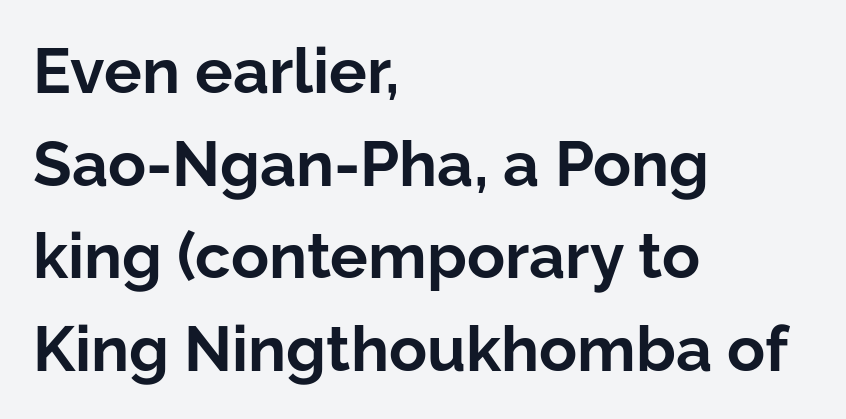
{"serif": "no", "italic": "no", "bold": "yes", "weight": "bold", "width": "normal", "stroke_contrast": "low", "x_height": "medium", "monospaced": "no", "underline": "no", "align": "left", "line_spacing": "normal", "line_spacing_ratio": 1.47, "letter_spacing": "normal", "letter_spacing_em": 0.0, "glyph_px": 63}
